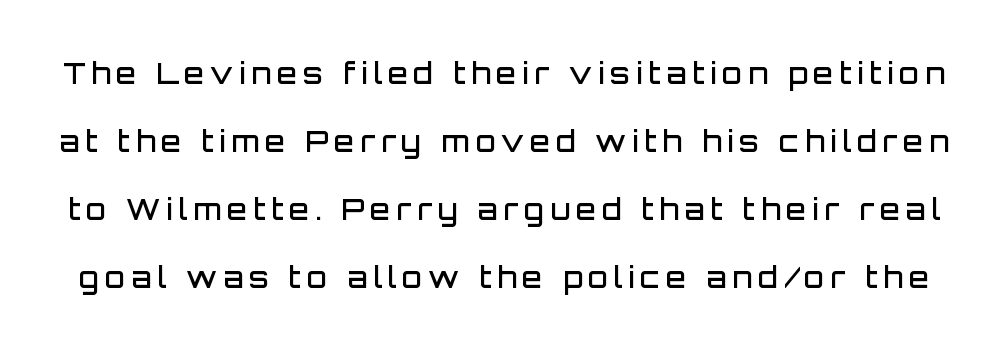
The image shows 29 px semibold sans-serif type, upright; set loose line spacing (2.35x), unusually wide letter spacing (+0.2 em), not underlined; low stroke contrast and a large x-height.
